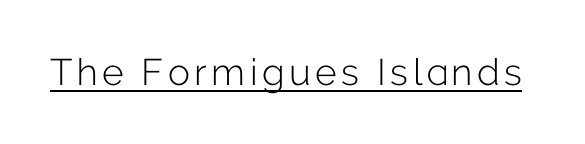
The image shows 37 px light sans-serif type, upright; set underlined; low stroke contrast and a medium x-height.
